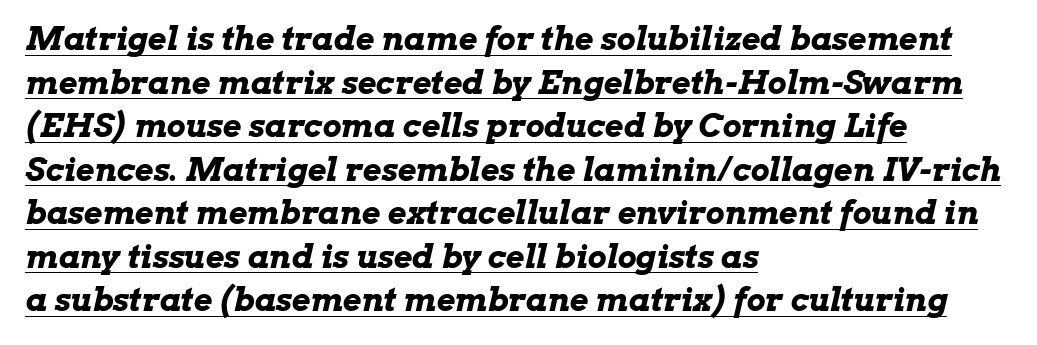
{"italic": "yes", "lean": "right", "slant_degrees": 13, "bold": "yes", "weight": "bold", "width": "wide", "stroke_contrast": "low", "x_height": "medium", "monospaced": "no", "underline": "yes", "align": "left", "line_spacing": "normal", "line_spacing_ratio": 1.36, "letter_spacing": "normal", "letter_spacing_em": 0.0, "glyph_px": 32}
